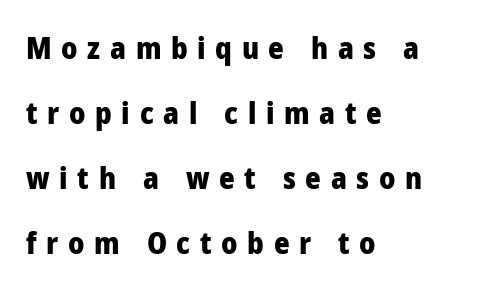
The image shows 30 px heavy sans-serif type, upright; set left-aligned, loose line spacing (2.17x), unusually wide letter spacing (+0.32 em), not underlined; low stroke contrast and a medium x-height.
